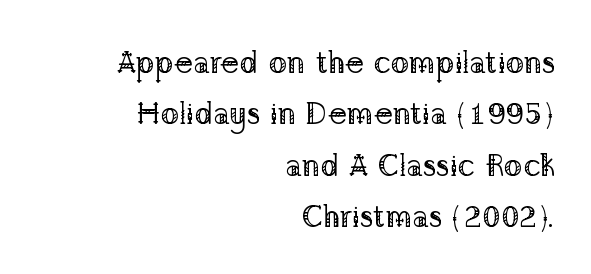
Q: Is the text bold? A: No.
Q: Is the text italic (slanted)? A: No, it is upright.
Q: Is the typeface a serif or a sans-serif typeface? A: Serif.
Q: Is the text underlined? A: No.
Q: How is the paragraph aligned? A: Right-aligned.
Q: Is the spacing between letters normal or unusually wide? A: Normal.
Q: Is the spacing between lines tight, normal or loose? A: Normal.
Q: Width (condensed, normal, or wide)? A: Normal.
Q: Stroke contrast? A: Low.
Q: x-height? A: Medium.
Q: Monospaced? A: No.
